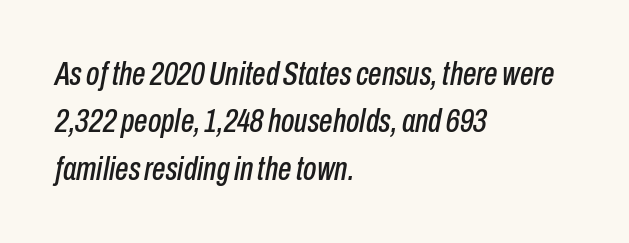
The image shows 34 px condensed type, italic (leaning right); set left-aligned, normal line spacing (1.39x), normal letter spacing, not underlined; low stroke contrast and a medium x-height.
